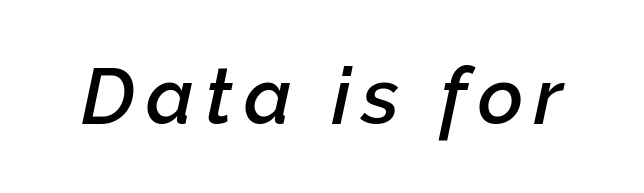
The image shows 78 px semibold type, italic (leaning right); set not underlined; low stroke contrast and a medium x-height.
